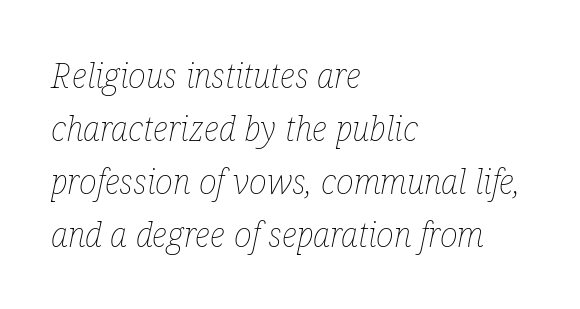
Does the copy run flush right? No — it runs flush left. The lines sit at an ordinary, default distance from one another. The passage shown is typed in a proportional face where columns would drift. Weight: not bold — regular or lighter. The glyphs look as if they've been sheared to an angle.
